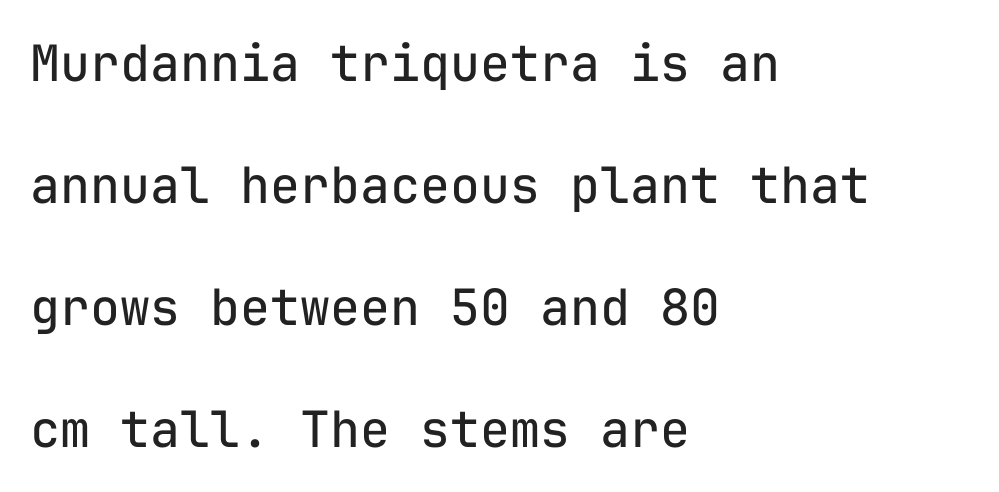
Type style note: lacks serifs. Honestly, there is no underline to notice here at all. Spacing between characters is what you'd get straight out of the box. These glyphs show unthickened strokes, regular width or finer. Layout note: lines flush left. These lines stand farther apart than default settings would place them.
